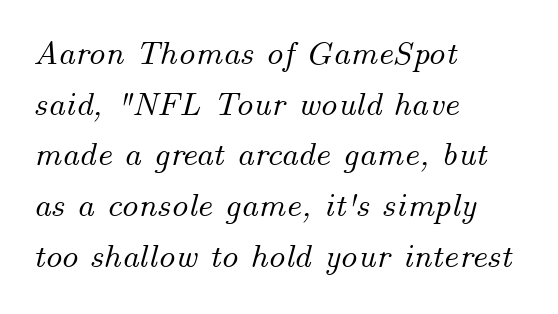
{"italic": "yes", "lean": "right", "slant_degrees": 14, "width": "normal", "stroke_contrast": "medium", "x_height": "small", "monospaced": "no", "underline": "no", "align": "left", "line_spacing": "normal", "line_spacing_ratio": 1.49, "letter_spacing": "normal", "letter_spacing_em": 0.0, "glyph_px": 34}
